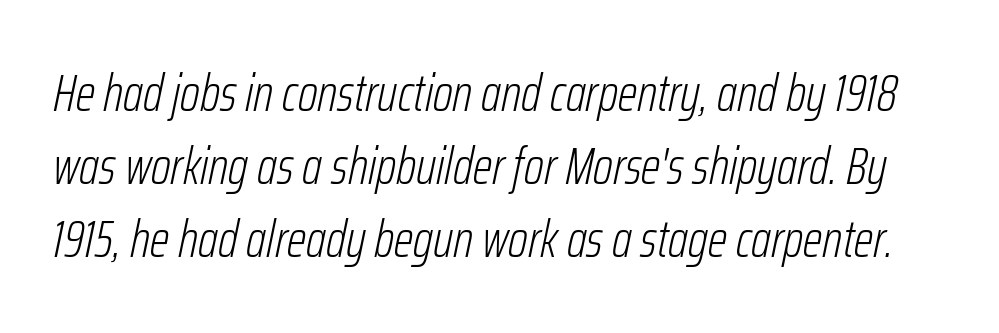
{"italic": "yes", "lean": "right", "slant_degrees": 12, "bold": "no", "weight": "light", "width": "condensed", "stroke_contrast": "low", "x_height": "medium", "monospaced": "no", "underline": "no", "line_spacing": "normal", "line_spacing_ratio": 1.43, "letter_spacing": "normal", "letter_spacing_em": 0.0, "glyph_px": 51}
